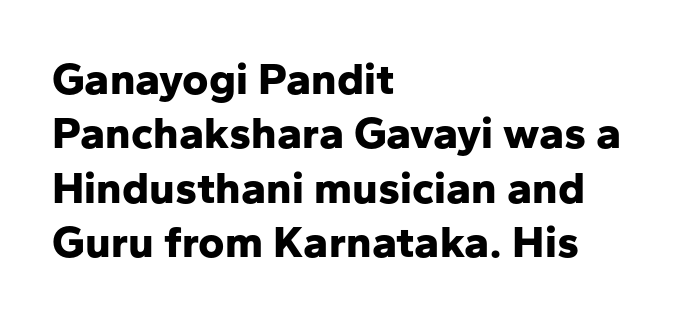
The passage is arranged the way most books set body copy — flush left. The passage shown is typed in a proportional face where columns would drift. I'd call this a sans setting — the letters go barefoot. The lettering stays uniformly vertical, giving the passage a roman look.
